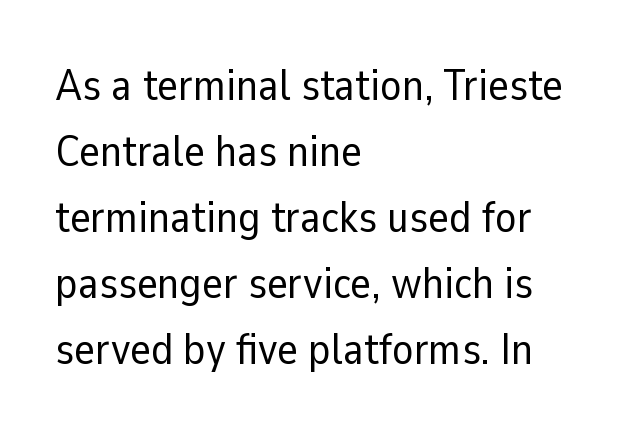
The image shows 44 px regular-weight sans-serif type, upright; set left-aligned, normal line spacing (1.5x), normal letter spacing, not underlined; low stroke contrast and a medium x-height.
